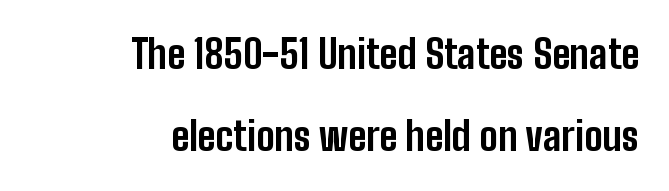
{"serif": "no", "italic": "no", "bold": "yes", "weight": "bold", "width": "condensed", "stroke_contrast": "low", "x_height": "medium", "monospaced": "no", "underline": "no", "align": "right", "line_spacing": "loose", "line_spacing_ratio": 2.11, "letter_spacing": "normal", "letter_spacing_em": 0.0, "glyph_px": 39}
